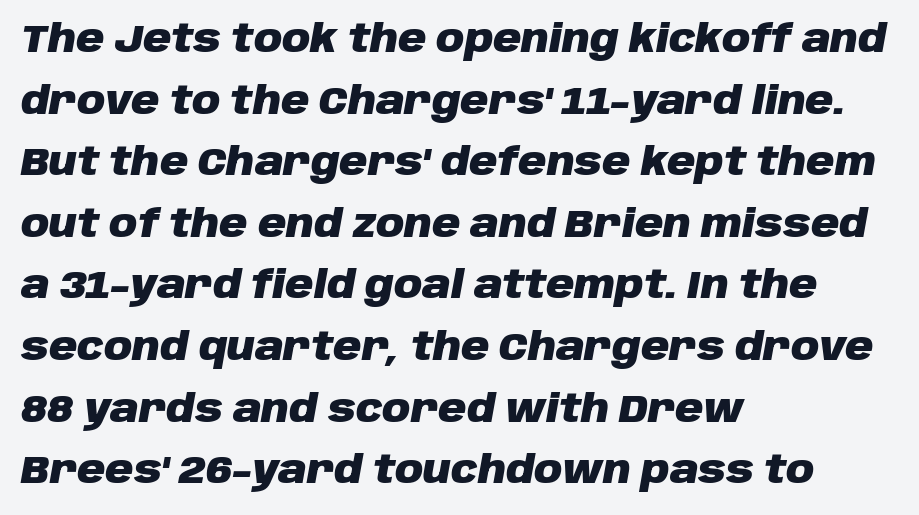
{"italic": "yes", "lean": "right", "slant_degrees": 10, "bold": "yes", "weight": "heavy", "width": "normal", "stroke_contrast": "low", "x_height": "large", "monospaced": "no", "underline": "no", "align": "left", "line_spacing": "normal", "line_spacing_ratio": 1.58, "letter_spacing": "normal", "letter_spacing_em": 0.0, "glyph_px": 39}
